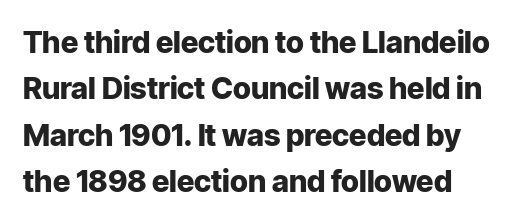
The image shows 30 px heavy sans-serif type, upright; set normal line spacing (1.55x), normal letter spacing, not underlined; low stroke contrast and a medium x-height.
